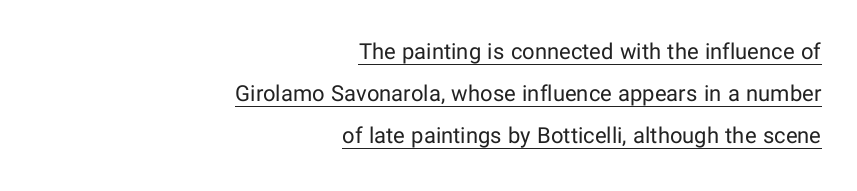
The image shows 22 px text type, upright; set right-aligned, loose line spacing (1.9x), normal letter spacing, underlined.
